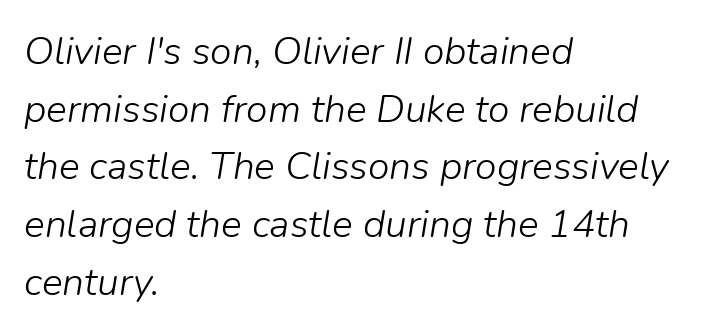
{"italic": "yes", "lean": "right", "slant_degrees": 9, "bold": "no", "weight": "light", "width": "normal", "stroke_contrast": "low", "x_height": "medium", "monospaced": "no", "underline": "no", "align": "left", "line_spacing": "normal", "line_spacing_ratio": 1.48, "letter_spacing": "normal", "letter_spacing_em": 0.0, "glyph_px": 39}
